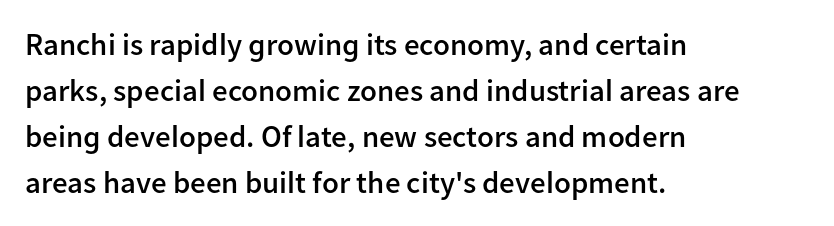
The image shows 31 px semibold sans-serif type, upright; set left-aligned, normal line spacing (1.48x), normal letter spacing, not underlined; low stroke contrast and a medium x-height.
